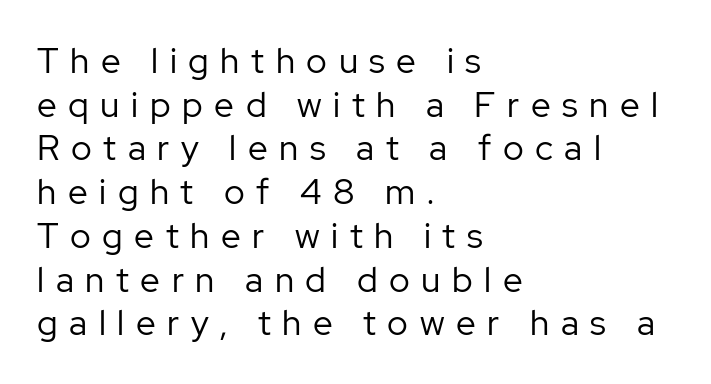
Q: Is the text bold? A: No.
Q: Is the text italic (slanted)? A: No, it is upright.
Q: Is the typeface a serif or a sans-serif typeface? A: Sans-serif.
Q: Is the text underlined? A: No.
Q: How is the paragraph aligned? A: Left-aligned.
Q: Is the spacing between letters normal or unusually wide? A: Unusually wide.
Q: Is the spacing between lines tight, normal or loose? A: Normal.
Q: Width (condensed, normal, or wide)? A: Normal.
Q: Stroke contrast? A: Low.
Q: x-height? A: Medium.
Q: Monospaced? A: No.
